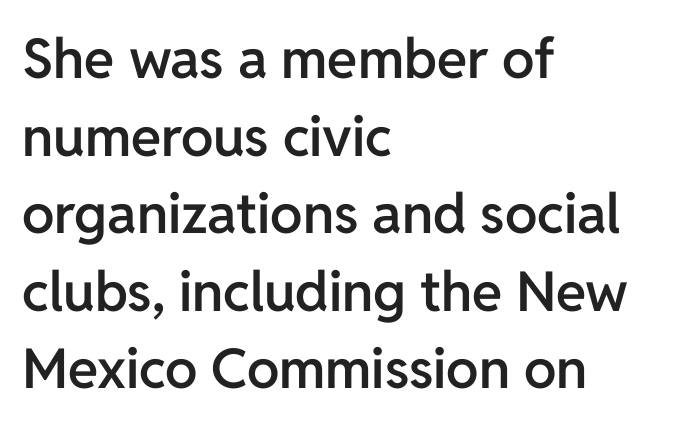
The image shows 55 px semibold sans-serif type, upright; set left-aligned, normal line spacing (1.41x), normal letter spacing, not underlined; low stroke contrast and a medium x-height.
